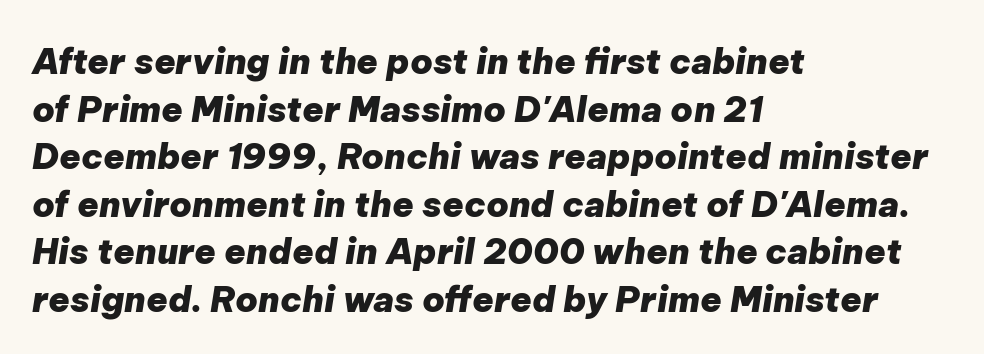
{"italic": "yes", "lean": "right", "slant_degrees": 9, "bold": "yes", "weight": "heavy", "width": "normal", "stroke_contrast": "low", "x_height": "medium", "monospaced": "no", "underline": "no", "align": "left", "line_spacing": "normal", "line_spacing_ratio": 1.36, "letter_spacing": "normal", "letter_spacing_em": 0.0, "glyph_px": 35}
